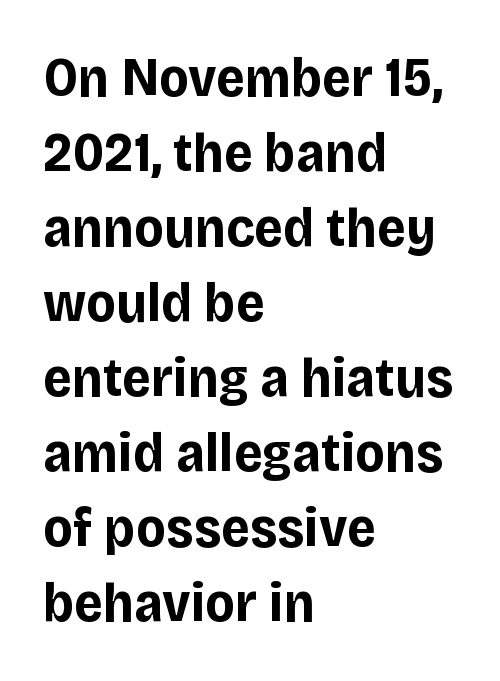
The letters advance in unequal steps, a hallmark of proportional type. Honestly, the letter spacing is just normal — you wouldn't notice it. The designer left line spacing at the default. Note: no serifs on the glyphs. Posture: straight, roman, zero tilt.
